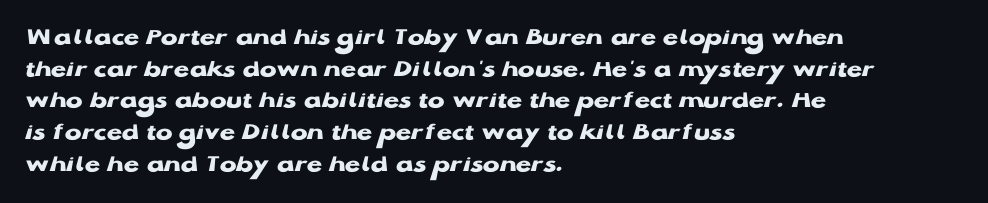
Short and long lines alike share a common starting point at left. The vertical gap from one line to the next is medium. Does the lettering tilt? It doesn't — this is upright. Underline: absent. The tracking reads as untouched default to a designer's eye. Chunky letters — that's bold for sure.
